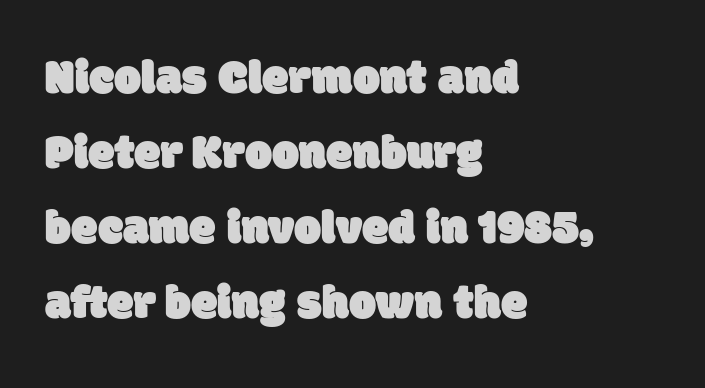
Q: Is the typeface a serif or a sans-serif typeface? A: Sans-serif.
Q: Is the text underlined? A: No.
Q: How is the paragraph aligned? A: Left-aligned.
Q: Is the spacing between letters normal or unusually wide? A: Normal.
Q: Is the spacing between lines tight, normal or loose? A: Normal.
Q: Width (condensed, normal, or wide)? A: Normal.
Q: Stroke contrast? A: Low.
Q: x-height? A: Large.
Q: Monospaced? A: No.
